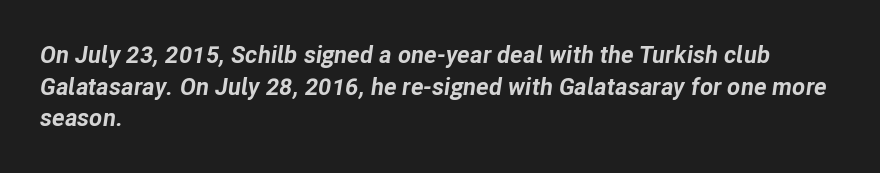
Q: Is the text bold? A: Yes.
Q: Is the text italic (slanted)? A: Yes, it leans right by about 8 degrees.
Q: Is the text underlined? A: No.
Q: How is the paragraph aligned? A: Left-aligned.
Q: Is the spacing between letters normal or unusually wide? A: Normal.
Q: Is the spacing between lines tight, normal or loose? A: Normal.
